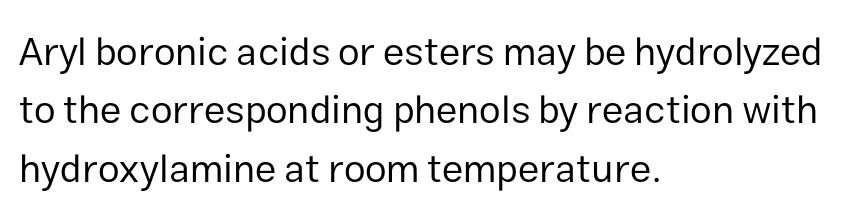
Q: Is the text bold? A: No.
Q: Is the text italic (slanted)? A: No, it is upright.
Q: Is the typeface a serif or a sans-serif typeface? A: Sans-serif.
Q: Is the text underlined? A: No.
Q: How is the paragraph aligned? A: Left-aligned.
Q: Is the spacing between letters normal or unusually wide? A: Normal.
Q: Is the spacing between lines tight, normal or loose? A: Normal.
Q: Width (condensed, normal, or wide)? A: Normal.
Q: Stroke contrast? A: Low.
Q: x-height? A: Medium.
Q: Monospaced? A: No.
